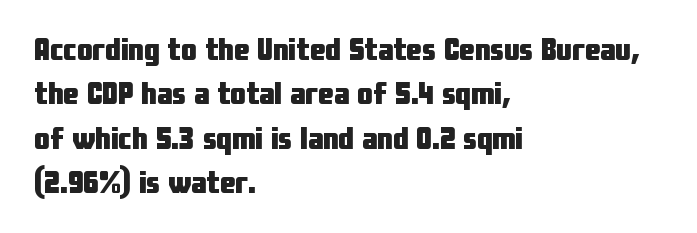
Q: Is the text bold? A: Yes.
Q: Is the text italic (slanted)? A: No, it is upright.
Q: Is the typeface a serif or a sans-serif typeface? A: Sans-serif.
Q: Is the text underlined? A: No.
Q: How is the paragraph aligned? A: Left-aligned.
Q: Is the spacing between letters normal or unusually wide? A: Normal.
Q: Is the spacing between lines tight, normal or loose? A: Normal.
Q: Width (condensed, normal, or wide)? A: Condensed.
Q: Stroke contrast? A: Low.
Q: x-height? A: Medium.
Q: Monospaced? A: No.
